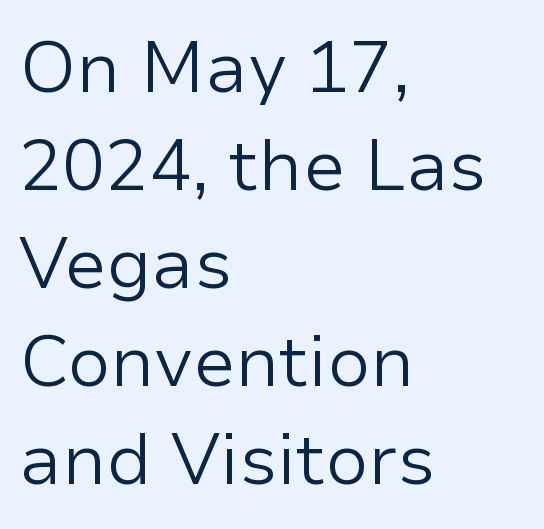
Note the varied advance widths — an 'i' is clearly narrower than an 'm'. Tracking here is standard; glyphs follow each other at the usual distance. Beneath every word, the page is bare. The leading is moderate, giving the passage an even texture. Each line starts at the same left margin while the right side varies.
